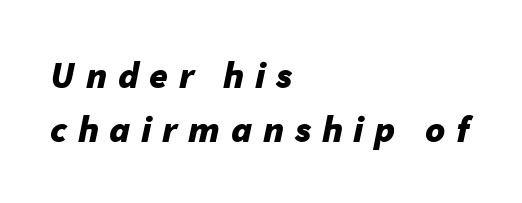
The typesetting leans heavy: a genuine bold. A typesetter would call this proportional, since set widths differ per character. Looking at the ascenders, they clearly lean. Observe the wide spacing: letters keep a clear distance from each other. A normal amount of white space separates one row of letters from the next.
